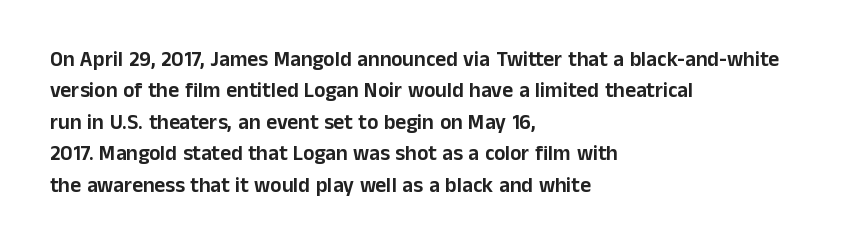
{"italic": "no", "underline": "no", "align": "left", "line_spacing": "normal", "line_spacing_ratio": 1.5, "letter_spacing": "normal", "letter_spacing_em": 0.0, "glyph_px": 21}
